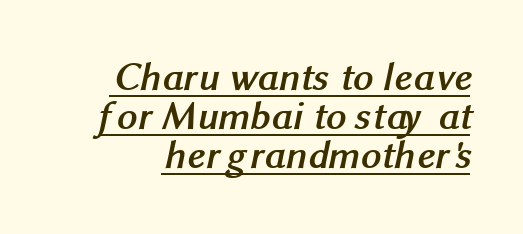
The image shows 40 px semibold sans-serif type; set tight line spacing (0.97x), normal letter spacing, underlined; medium stroke contrast and a medium x-height.
